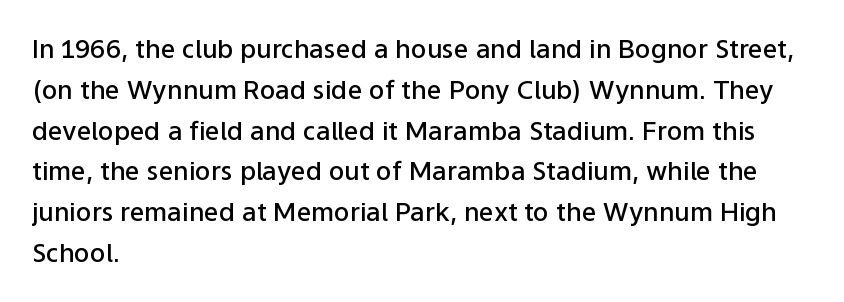
The image shows 26 px text type, upright; set left-aligned, normal line spacing (1.57x), normal letter spacing, not underlined.
